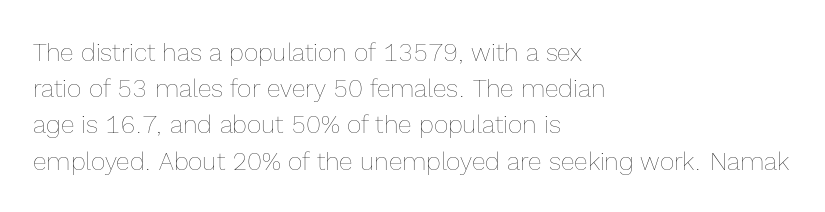
The cut favours lightness, reaching ordinary text weight at its darkest. Left-aligned paragraph, ragged on the right. There is no visible air inserted between adjacent glyphs. Has an underline been added? It has not. Upright lettering throughout. Leading matches the norm, producing a regular column.
